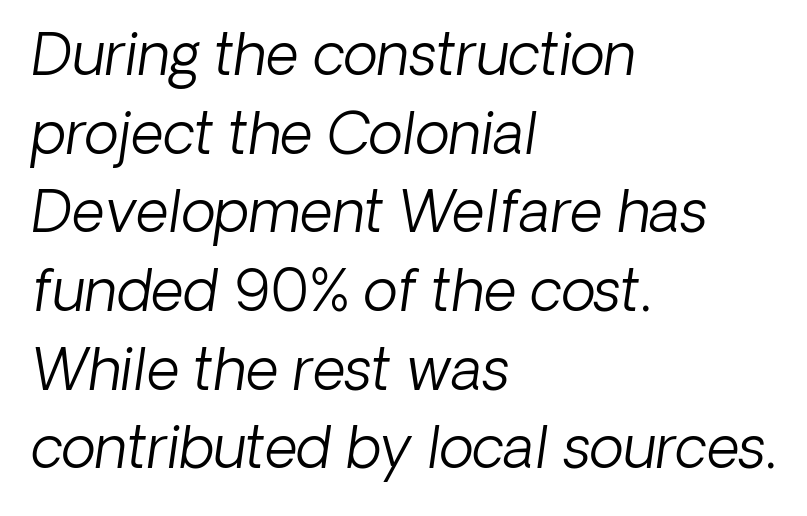
Words appear dense and cohesive because spacing is normal. The rendering anchors every line to the left-hand side. Leading: standard. Here the designer chose a conventional face with non-uniform glyph widths. Each row of text sits above clean, open space. The typography opts for an oblique posture over an upright one.
